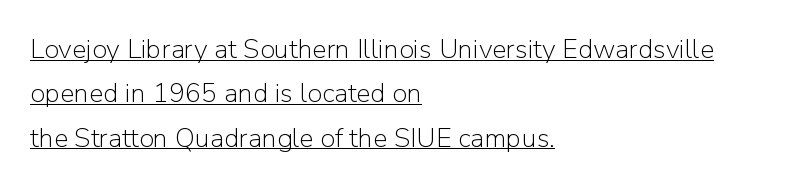
Q: Is the text bold? A: No.
Q: Is the text italic (slanted)? A: No, it is upright.
Q: Is the text underlined? A: Yes.
Q: How is the paragraph aligned? A: Left-aligned.
Q: Is the spacing between letters normal or unusually wide? A: Normal.
Q: Is the spacing between lines tight, normal or loose? A: Normal.
